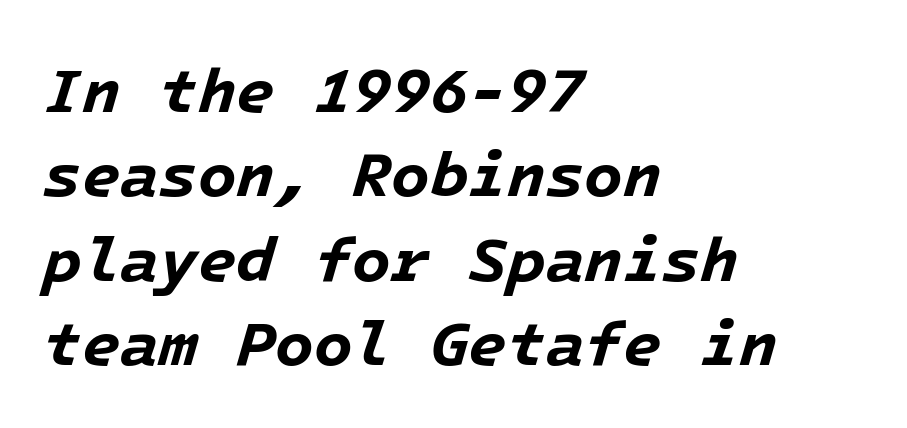
Q: Is the text bold? A: Yes.
Q: Is the text italic (slanted)? A: Yes, it leans right by about 16 degrees.
Q: Is the text underlined? A: No.
Q: How is the paragraph aligned? A: Left-aligned.
Q: Is the spacing between letters normal or unusually wide? A: Normal.
Q: Is the spacing between lines tight, normal or loose? A: Normal.
Q: Width (condensed, normal, or wide)? A: Normal.
Q: Stroke contrast? A: Low.
Q: x-height? A: Medium.
